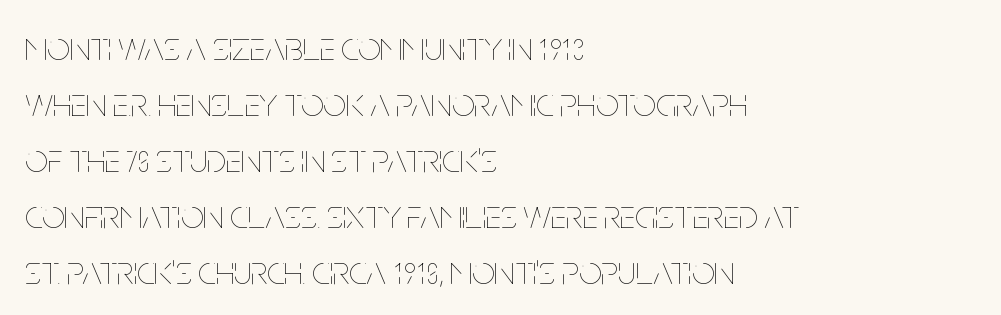
{"italic": "no", "bold": "no", "weight": "thin", "width": "condensed", "stroke_contrast": "low", "x_height": "large", "monospaced": "no", "underline": "no", "align": "left", "line_spacing": "normal", "line_spacing_ratio": 1.4, "letter_spacing": "normal", "letter_spacing_em": 0.0, "glyph_px": 40}
